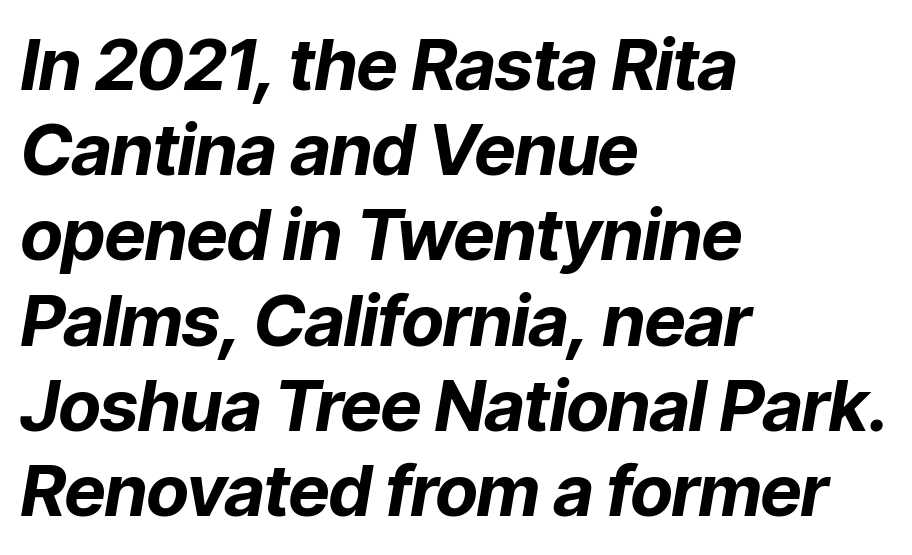
Q: Is the text bold? A: Yes.
Q: Is the text italic (slanted)? A: Yes, it leans right by about 9 degrees.
Q: Is the text underlined? A: No.
Q: How is the paragraph aligned? A: Left-aligned.
Q: Is the spacing between letters normal or unusually wide? A: Normal.
Q: Width (condensed, normal, or wide)? A: Normal.
Q: Stroke contrast? A: Low.
Q: x-height? A: Medium.
Q: Monospaced? A: No.
